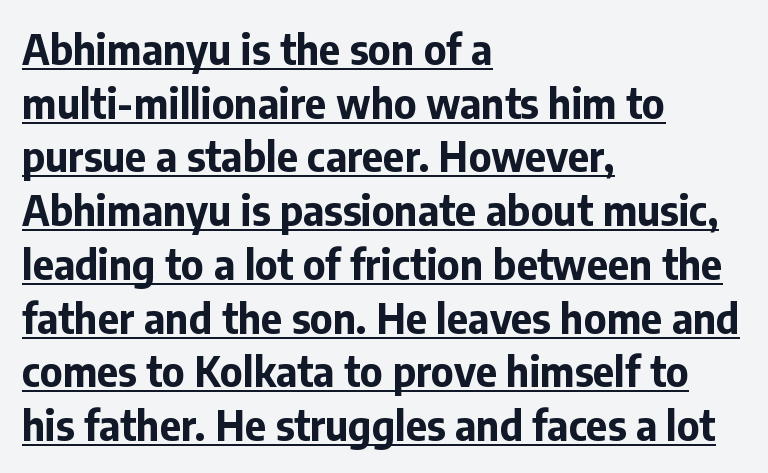
A typesetter would call this proportional, since set widths differ per character. A sans-serif font was chosen for this passage. Is the block centered? No — it sits flush against the left margin. Style check: upright. Interline gaps are of average width in this sample.
